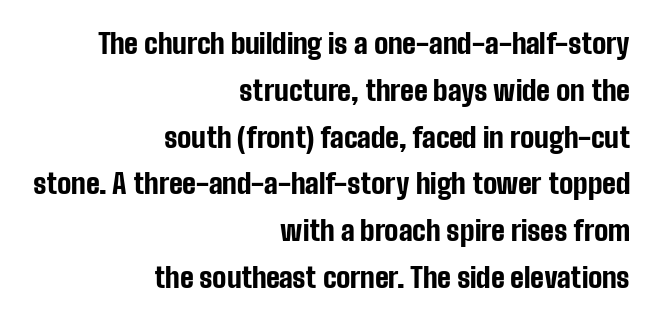
Q: Is the text bold? A: Yes.
Q: Is the text italic (slanted)? A: No, it is upright.
Q: Is the typeface a serif or a sans-serif typeface? A: Sans-serif.
Q: Is the text underlined? A: No.
Q: How is the paragraph aligned? A: Right-aligned.
Q: Is the spacing between letters normal or unusually wide? A: Normal.
Q: Is the spacing between lines tight, normal or loose? A: Normal.
Q: Width (condensed, normal, or wide)? A: Condensed.
Q: Stroke contrast? A: Low.
Q: x-height? A: Medium.
Q: Monospaced? A: No.
